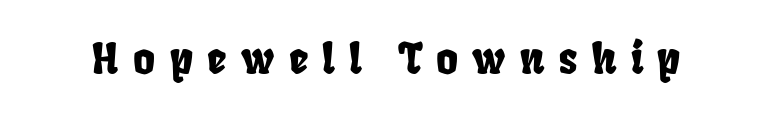
The image shows 42 px condensed sans-serif type; set unusually wide letter spacing (+0.34 em), not underlined; low stroke contrast and a large x-height.
